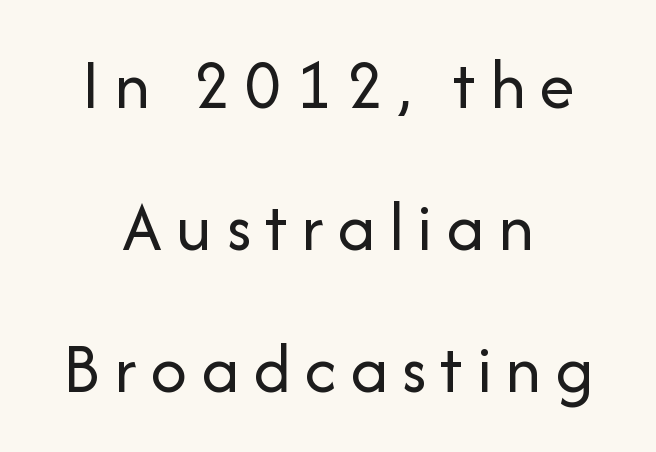
The image shows 72 px regular-weight sans-serif type, upright; set centered, loose line spacing (1.97x), not underlined; low stroke contrast and a medium x-height.
